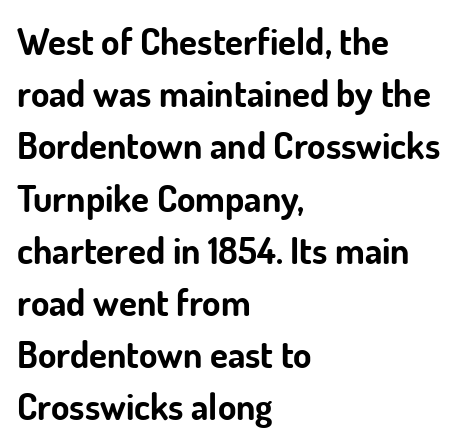
Q: Is the text bold? A: Yes.
Q: Is the text italic (slanted)? A: No, it is upright.
Q: Is the typeface a serif or a sans-serif typeface? A: Sans-serif.
Q: Is the text underlined? A: No.
Q: How is the paragraph aligned? A: Left-aligned.
Q: Is the spacing between letters normal or unusually wide? A: Normal.
Q: Is the spacing between lines tight, normal or loose? A: Normal.
Q: Width (condensed, normal, or wide)? A: Normal.
Q: Stroke contrast? A: Low.
Q: x-height? A: Small.
Q: Monospaced? A: No.
